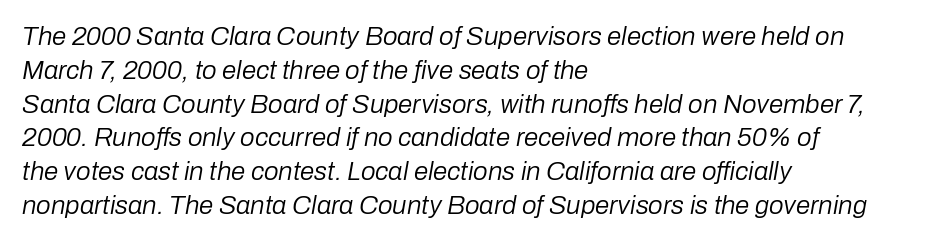
Tracking here is standard; glyphs follow each other at the usual distance. Summary of vertical rhythm: regular, with standard interline spacing. The words here are not underlined. There's an unmistakable incline to the writing here. Stroke thickness stays within the range of a standard reading face or lighter.
